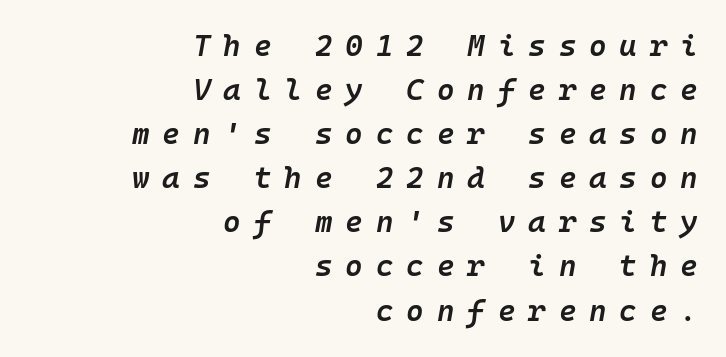
These words are printed semibold, heavier than regular yet not bold. Italic: yes, the glyphs are oblique. Reading down the block, your eye finds every line finishing at a fixed right position. The rendering uses a moderate line-height, typical for paragraphs. You could count columns in this text — the font is strictly monospaced. The words here are not underlined.
